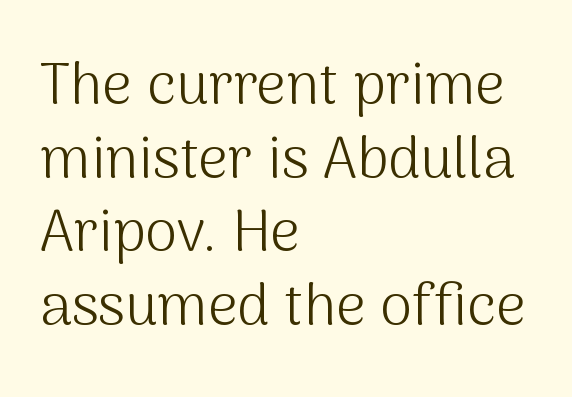
{"serif": "no", "italic": "no", "bold": "no", "weight": "light", "width": "normal", "stroke_contrast": "medium", "x_height": "medium", "monospaced": "no", "underline": "no", "align": "left", "line_spacing": "normal", "line_spacing_ratio": 1.27, "letter_spacing": "normal", "letter_spacing_em": 0.0, "glyph_px": 58}
